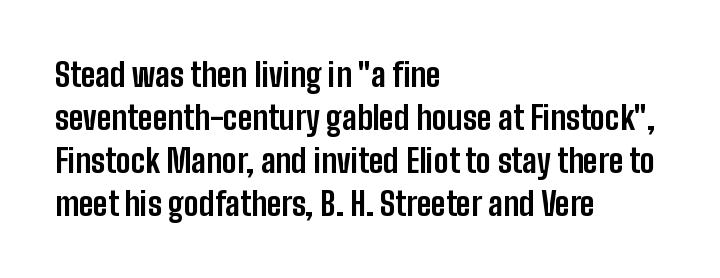
The line-height multiplier appears to be the usual default. Looks like regular typesetting: each glyph gets only the width it needs. The rag falls on the right side of this text block. The type is set solid horizontally, with unmodified tracking. Thick stems and heavy bowls — unmistakably bold.
